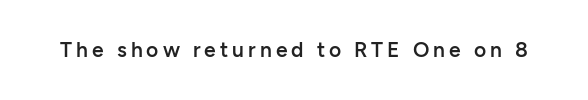
Q: Is the text bold? A: Semi-bold.
Q: Is the text italic (slanted)? A: No, it is upright.
Q: Is the text underlined? A: No.
